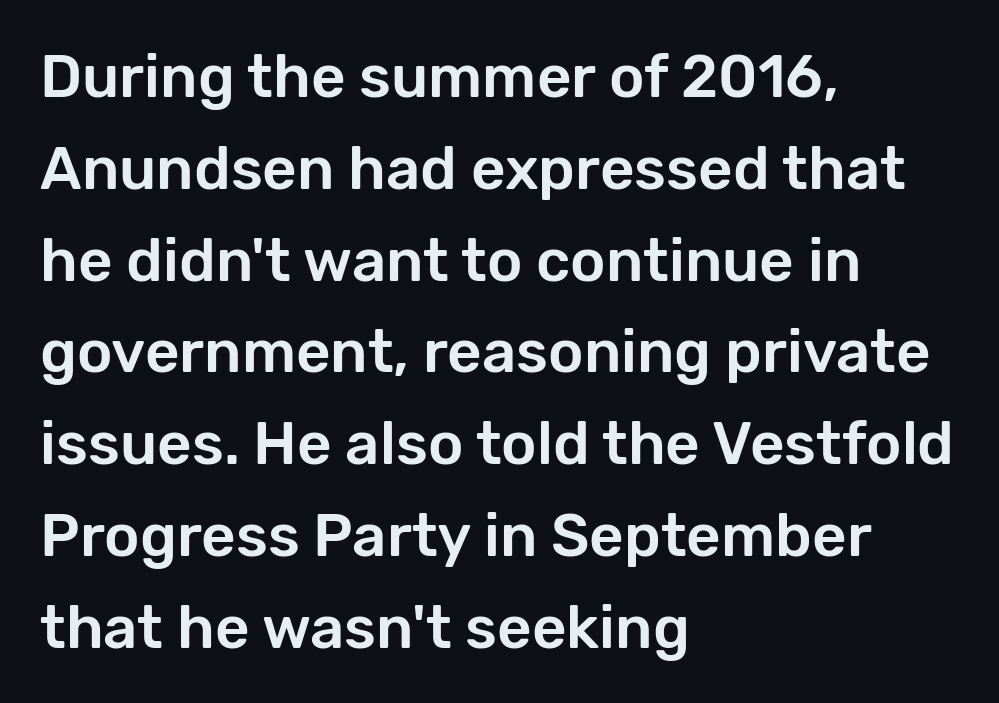
The image shows 60 px sans-serif type, upright; set left-aligned, normal line spacing (1.53x), normal letter spacing, not underlined; low stroke contrast and a medium x-height.
